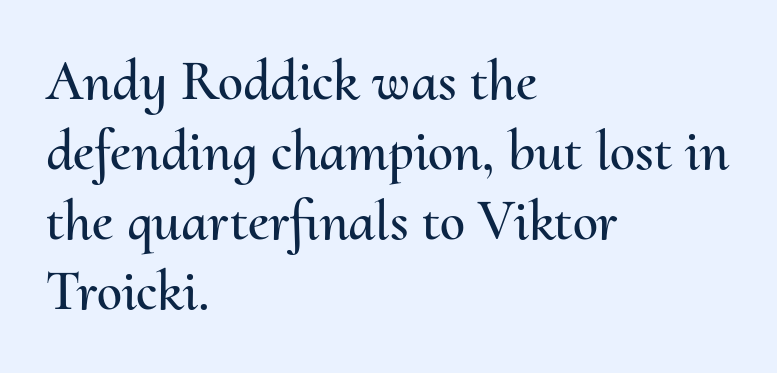
Q: Is the text italic (slanted)? A: No, it is upright.
Q: Is the text underlined? A: No.
Q: How is the paragraph aligned? A: Left-aligned.
Q: Is the spacing between letters normal or unusually wide? A: Normal.
Q: Width (condensed, normal, or wide)? A: Normal.
Q: Stroke contrast? A: Medium.
Q: x-height? A: Small.
Q: Monospaced? A: No.
